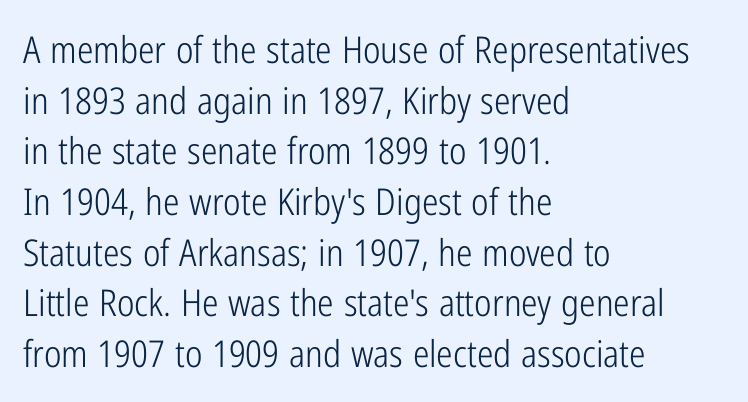
{"serif": "no", "italic": "no", "bold": "no", "weight": "light", "width": "condensed", "stroke_contrast": "low", "x_height": "medium", "monospaced": "no", "underline": "no", "align": "left", "line_spacing": "normal", "line_spacing_ratio": 1.37, "letter_spacing": "normal", "letter_spacing_em": 0.0, "glyph_px": 37}
